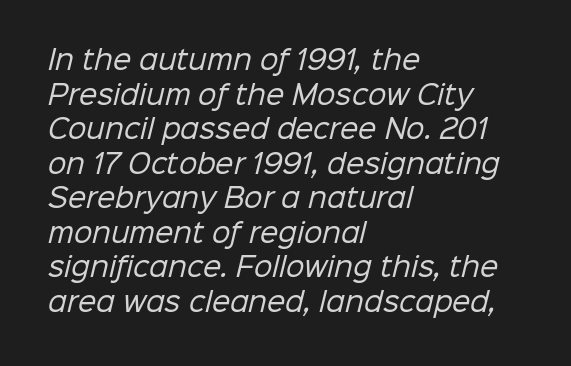
The image shows 26 px text type; set left-aligned, normal line spacing (1.33x), normal letter spacing, not underlined.
